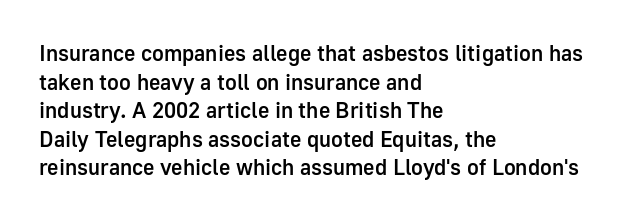
{"italic": "no", "bold": "semi", "underline": "no", "align": "left", "line_spacing": "normal", "line_spacing_ratio": 1.3, "letter_spacing": "normal", "letter_spacing_em": 0.0, "glyph_px": 22}
